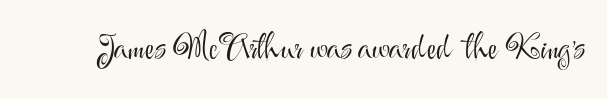
{"serif": "no", "bold": "no", "weight": "light", "width": "normal", "stroke_contrast": "medium", "x_height": "small", "monospaced": "no", "underline": "no", "letter_spacing": "normal", "letter_spacing_em": 0.0, "glyph_px": 33}
